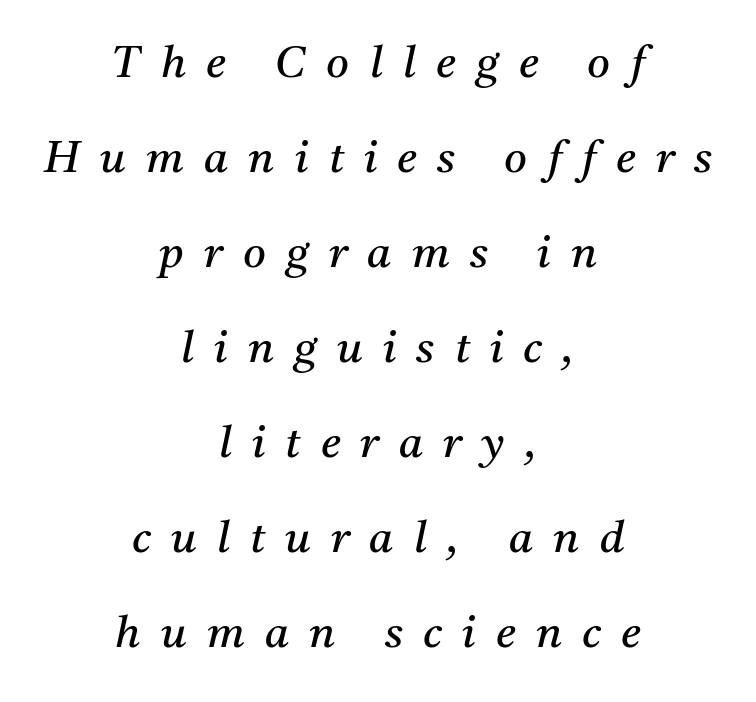
Q: Is the text bold? A: No.
Q: Is the text italic (slanted)? A: Yes, it leans right by about 11 degrees.
Q: Is the typeface a serif or a sans-serif typeface? A: Serif.
Q: Is the text underlined? A: No.
Q: How is the paragraph aligned? A: Centered.
Q: Is the spacing between letters normal or unusually wide? A: Unusually wide.
Q: Is the spacing between lines tight, normal or loose? A: Loose.
Q: Width (condensed, normal, or wide)? A: Normal.
Q: Stroke contrast? A: Medium.
Q: x-height? A: Medium.
Q: Monospaced? A: No.
